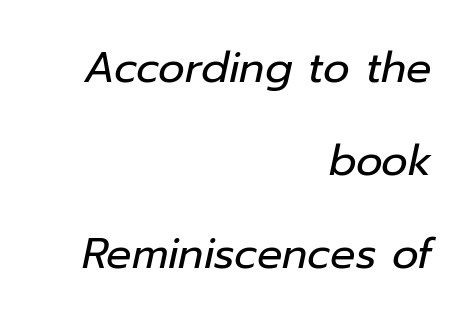
{"italic": "yes", "lean": "right", "slant_degrees": 12, "bold": "no", "weight": "regular", "width": "normal", "stroke_contrast": "low", "x_height": "medium", "monospaced": "no", "underline": "no", "align": "right", "line_spacing": "loose", "line_spacing_ratio": 2.22, "letter_spacing": "normal", "letter_spacing_em": 0.0, "glyph_px": 42}
